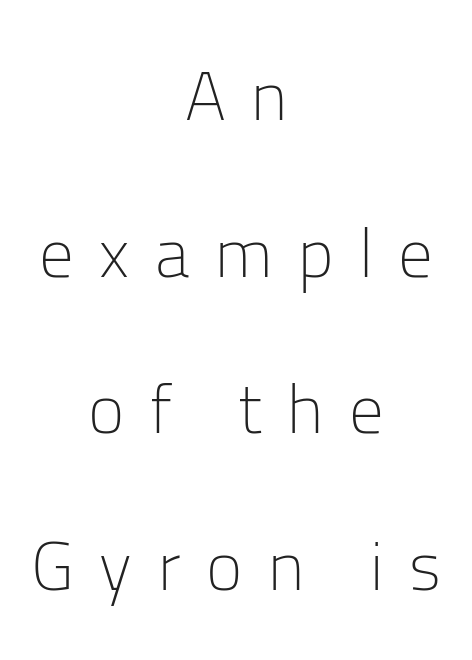
In terms of letterspacing, this is a distinctly airy, spread setting. The block of text is sparse from top to bottom, with ample space between rows. Lines of text with bare space underneath. The cut favours lightness, reaching ordinary text weight at its darkest. Observe the absence of serifs on each vertical stroke in this sample.
